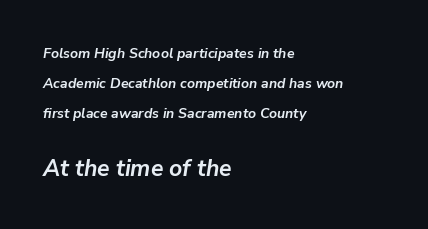
The image shows 23 px bold type, italic (leaning right); set left-aligned, loose line spacing (2.16x), normal letter spacing, not underlined; the second (bottom) block is 1.64x larger.
